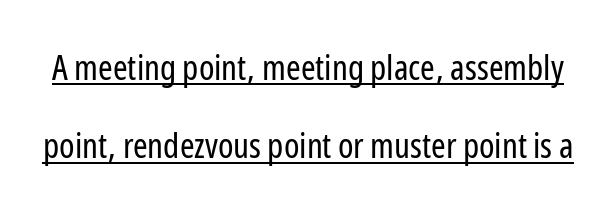
{"serif": "no", "italic": "no", "bold": "no", "weight": "regular", "width": "condensed", "stroke_contrast": "low", "x_height": "medium", "monospaced": "no", "underline": "yes", "line_spacing": "loose", "line_spacing_ratio": 2.24, "letter_spacing": "normal", "letter_spacing_em": 0.0, "glyph_px": 35}
